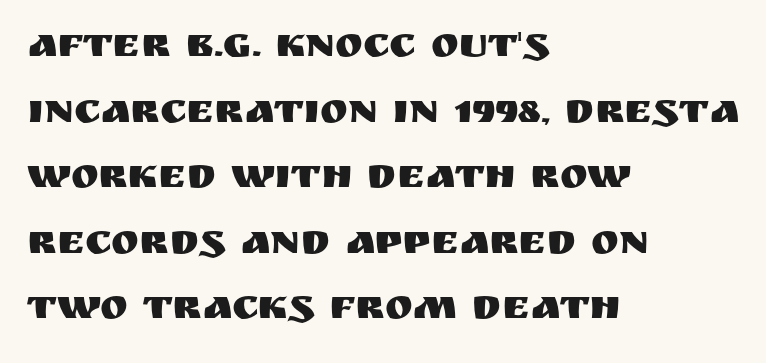
The image shows 42 px sans-serif type, upright; set left-aligned, normal line spacing (1.56x), normal letter spacing, not underlined; medium stroke contrast and a large x-height.
